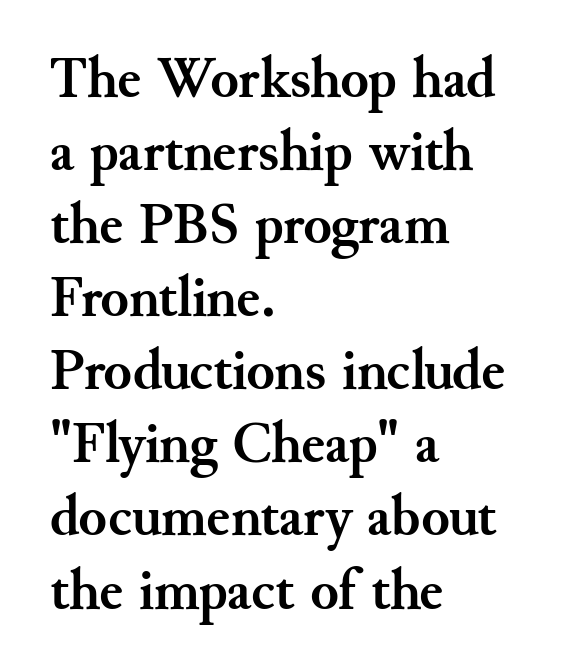
{"serif": "yes", "italic": "no", "bold": "yes", "weight": "semibold", "width": "normal", "stroke_contrast": "medium", "x_height": "small", "monospaced": "no", "underline": "no", "align": "left", "line_spacing": "normal", "line_spacing_ratio": 1.26, "letter_spacing": "normal", "letter_spacing_em": 0.0, "glyph_px": 58}
